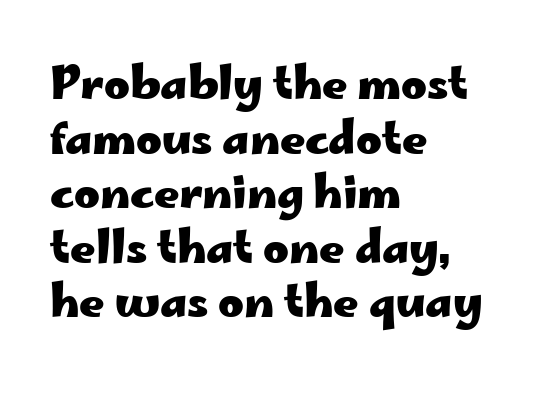
You'd pick this weight for a headline — it's a proper bold. A bare baseline throughout the passage. The rendering shows plain stroke endings on the letterforms — a sans-serif design. Each letter keeps its own natural width here, so spacing adapts to shape. The line texture is even and compact thanks to regular tracking.
